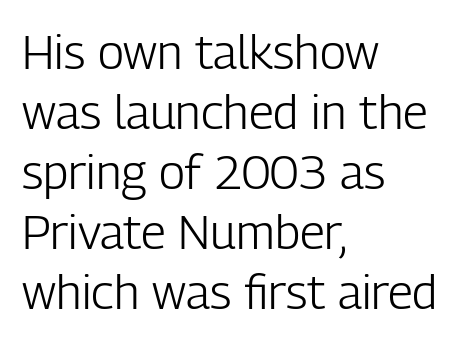
{"serif": "no", "italic": "no", "bold": "no", "weight": "light", "width": "condensed", "stroke_contrast": "low", "x_height": "medium", "monospaced": "no", "underline": "no", "align": "left", "line_spacing": "normal", "line_spacing_ratio": 1.25, "letter_spacing": "normal", "letter_spacing_em": 0.0, "glyph_px": 48}
